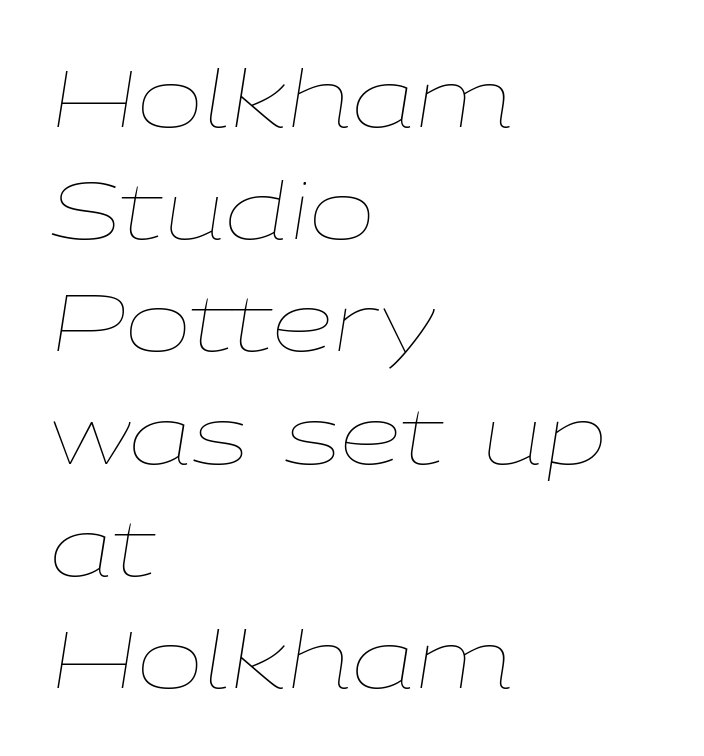
The image shows 79 px thin, wide type, italic (leaning right); set left-aligned, normal line spacing (1.42x), normal letter spacing, not underlined; low stroke contrast and a medium x-height.
